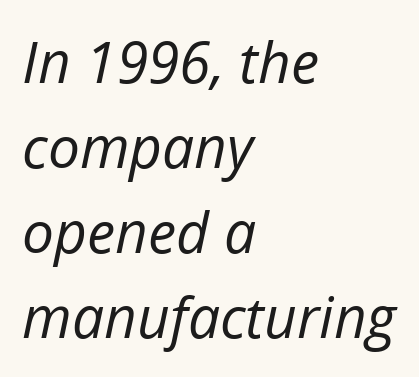
The line texture is even and compact thanks to regular tracking. This reads as an unemphasized weight, regular at the heaviest. The letters advance in unequal steps, a hallmark of proportional type. Regular leading. The lines in this sample share a left origin and differ only in where they stop.
